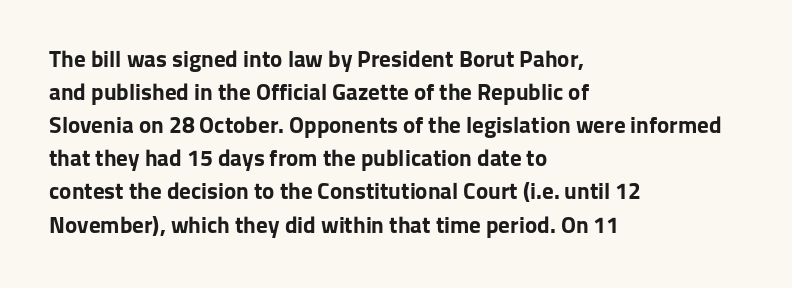
This sample keeps an unexceptional amount of space between lines. Strokes here are thick enough to call this a true bold. A student would call this left alignment; a typographer would say flush left, rag right. You can tell it's not italic because the verticals are truly vertical.
